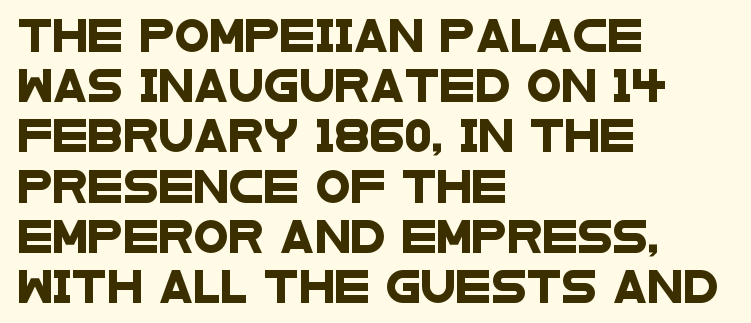
The image shows 32 px wide sans-serif type; set left-aligned, normal line spacing (1.57x), normal letter spacing, not underlined; low stroke contrast and a large x-height.
